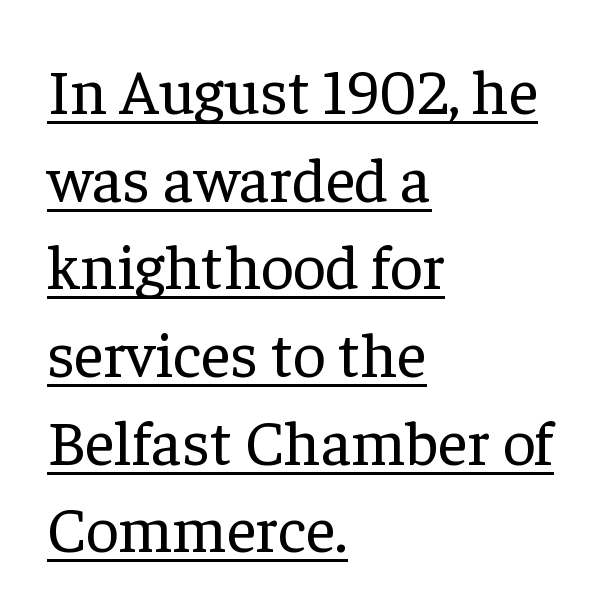
{"serif": "yes", "italic": "no", "bold": "no", "weight": "regular", "width": "normal", "stroke_contrast": "low", "x_height": "medium", "monospaced": "no", "underline": "yes", "align": "left", "line_spacing": "normal", "line_spacing_ratio": 1.37, "letter_spacing": "normal", "letter_spacing_em": 0.0, "glyph_px": 64}
